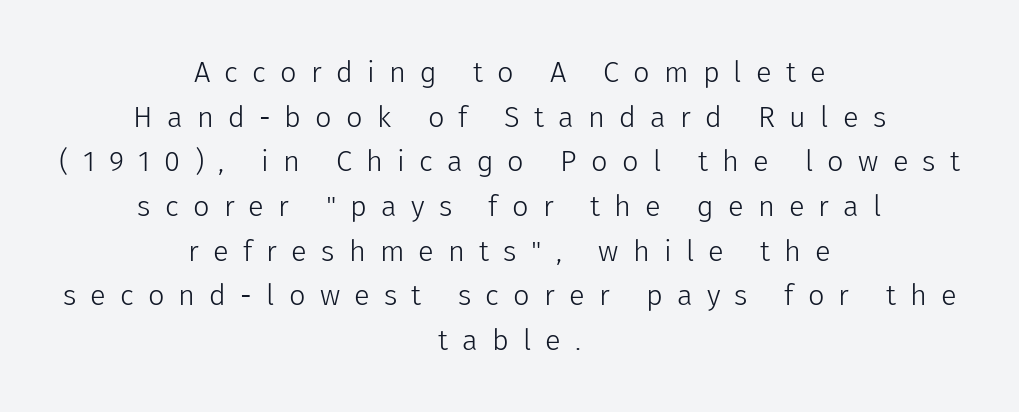
Q: Is the text bold? A: No.
Q: Is the text italic (slanted)? A: No, it is upright.
Q: Is the typeface a serif or a sans-serif typeface? A: Sans-serif.
Q: Is the text underlined? A: No.
Q: How is the paragraph aligned? A: Centered.
Q: Is the spacing between letters normal or unusually wide? A: Unusually wide.
Q: Is the spacing between lines tight, normal or loose? A: Normal.
Q: Width (condensed, normal, or wide)? A: Normal.
Q: Stroke contrast? A: Low.
Q: x-height? A: Medium.
Q: Monospaced? A: No.
